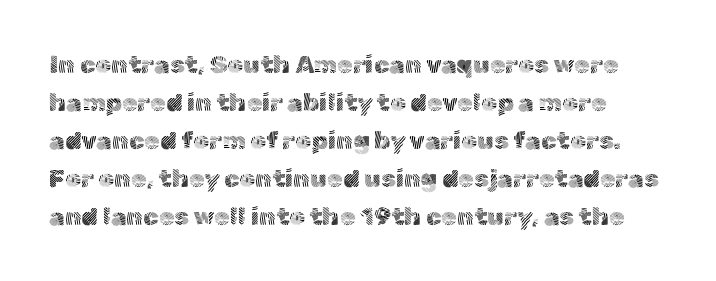
The vertical gap from one line to the next is medium. The foot of each line stays bare and open. Notice how the stems are strictly vertical — no italics here. Default kerning and tracking; the words read as compact shapes.
